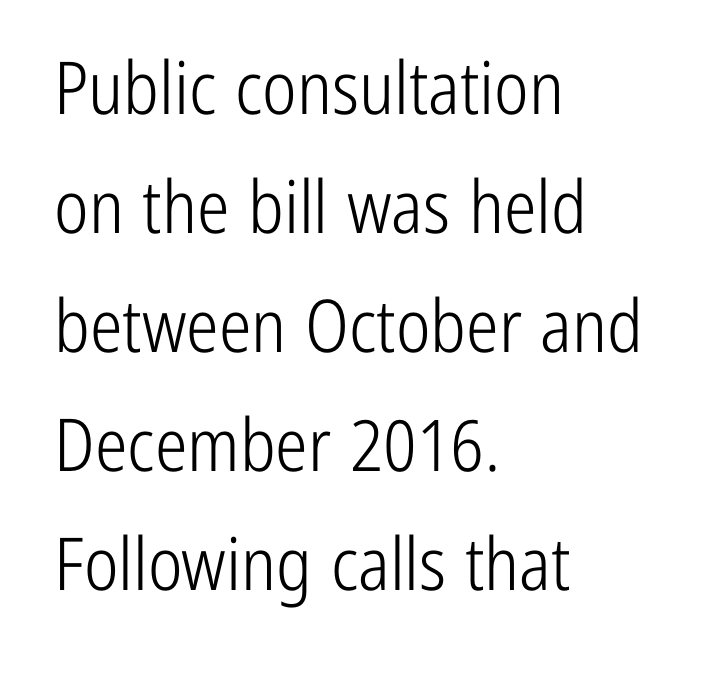
One glance says typical: line gaps are just what's usual. No word sits above an underline. Does the copy run flush right? No — it runs flush left. A typesetter would call this zero additional tracking. A typesetter would call this proportional, since set widths differ per character. The typesetting does not lean heavy: it is not bold.
